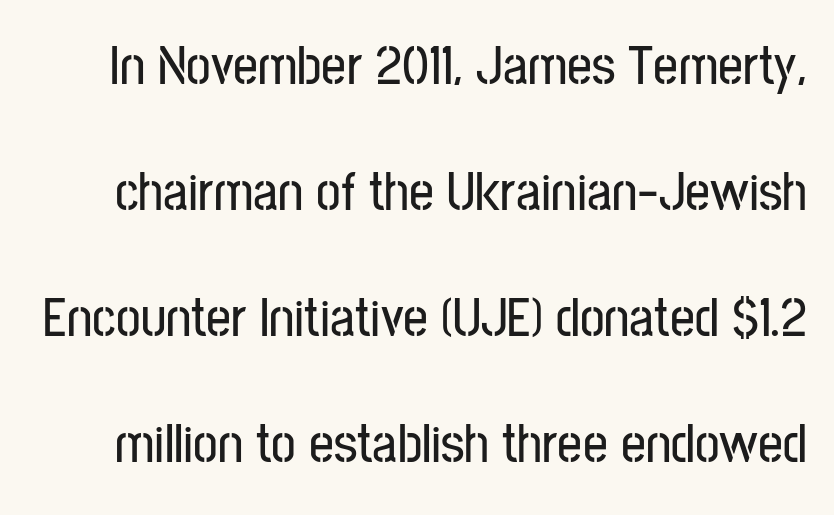
Q: Is the text italic (slanted)? A: No, it is upright.
Q: Is the typeface a serif or a sans-serif typeface? A: Sans-serif.
Q: Is the text underlined? A: No.
Q: Is the spacing between letters normal or unusually wide? A: Normal.
Q: Is the spacing between lines tight, normal or loose? A: Loose.
Q: Width (condensed, normal, or wide)? A: Condensed.
Q: Stroke contrast? A: Low.
Q: x-height? A: Medium.
Q: Monospaced? A: No.
